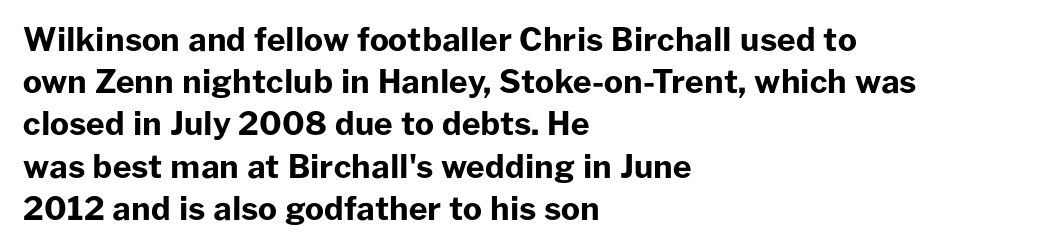
The image shows 32 px bold sans-serif type, upright; set left-aligned, normal line spacing (1.32x), normal letter spacing, not underlined; low stroke contrast and a medium x-height.
